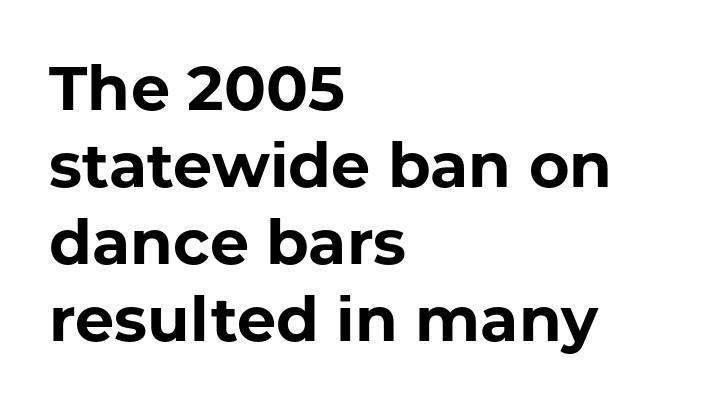
{"serif": "no", "italic": "no", "bold": "yes", "weight": "bold", "width": "normal", "stroke_contrast": "low", "x_height": "medium", "monospaced": "no", "underline": "no", "align": "left", "line_spacing_ratio": 1.24, "letter_spacing": "normal", "letter_spacing_em": 0.0, "glyph_px": 62}
